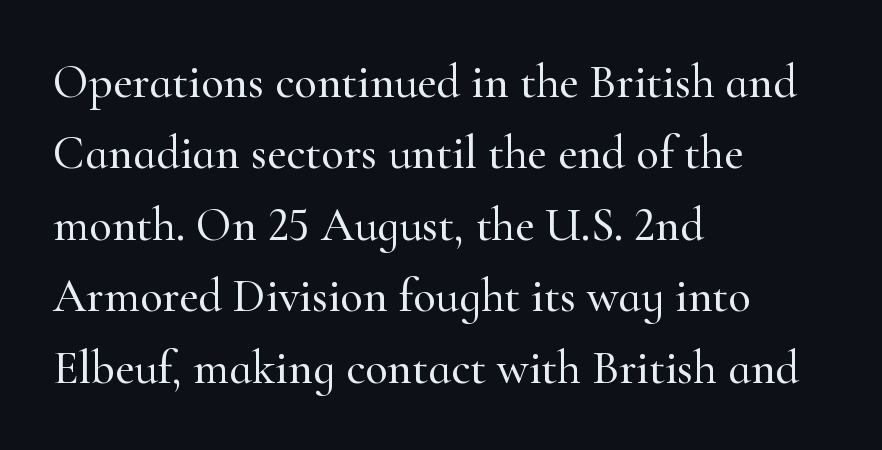
The image shows 47 px serif type, upright; set left-aligned, normal line spacing (1.52x), normal letter spacing, not underlined; high stroke contrast and a small x-height.
